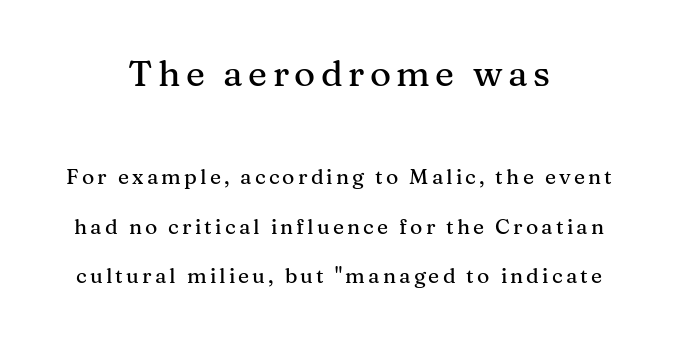
Q: Is the text italic (slanted)? A: No, it is upright.
Q: Is the typeface a serif or a sans-serif typeface? A: Serif.
Q: Is the text underlined? A: No.
Q: How is the paragraph aligned? A: Centered.
Q: Is the spacing between lines tight, normal or loose? A: Loose.
Q: Which block of text is set in a larger size, the first (top) or the second (bottom)? A: The first (top) one.
Q: Width (condensed, normal, or wide)? A: Normal.
Q: Stroke contrast? A: Medium.
Q: x-height? A: Medium.
Q: Monospaced? A: No.
